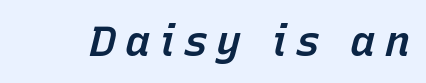
The image shows 42 px semibold type, italic (leaning right); set unusually wide letter spacing (+0.22 em), not underlined; low stroke contrast and a medium x-height.
